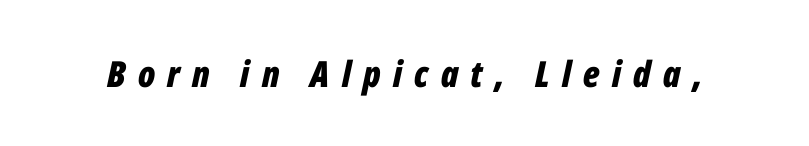
{"italic": "yes", "lean": "right", "slant_degrees": 12, "bold": "yes", "weight": "bold", "width": "condensed", "stroke_contrast": "low", "x_height": "medium", "monospaced": "no", "underline": "no", "letter_spacing": "wide", "letter_spacing_em": 0.34, "glyph_px": 36}
